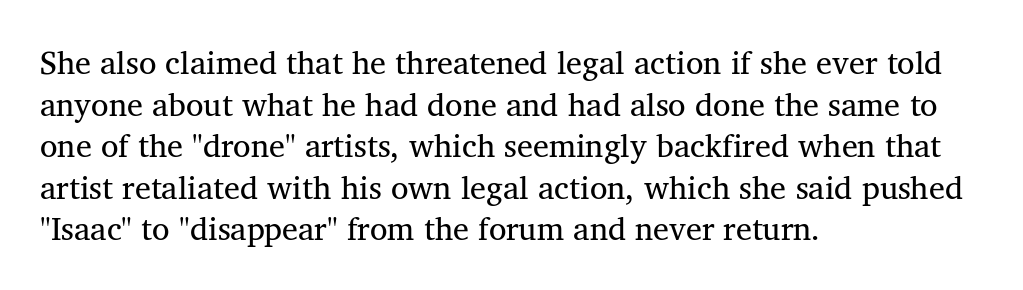
Stroke mass is kept to a normal reading level or below. Ordinary non-slanted type is in use. You could not count columns in this text — the font is proportionally spaced. Quick note: underline off. If you drew a ruler down the left edge, every line would touch it. Summary of vertical rhythm: regular, with standard interline spacing.
